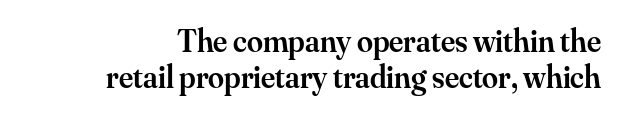
The image shows 32 px semibold serif type, upright; set tight line spacing (1.14x), normal letter spacing, not underlined; medium stroke contrast and a small x-height.
